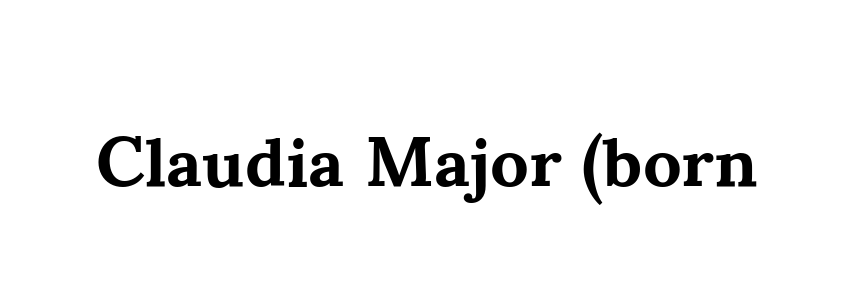
The image shows 71 px bold serif type, upright; set normal letter spacing, not underlined; medium stroke contrast and a small x-height.
